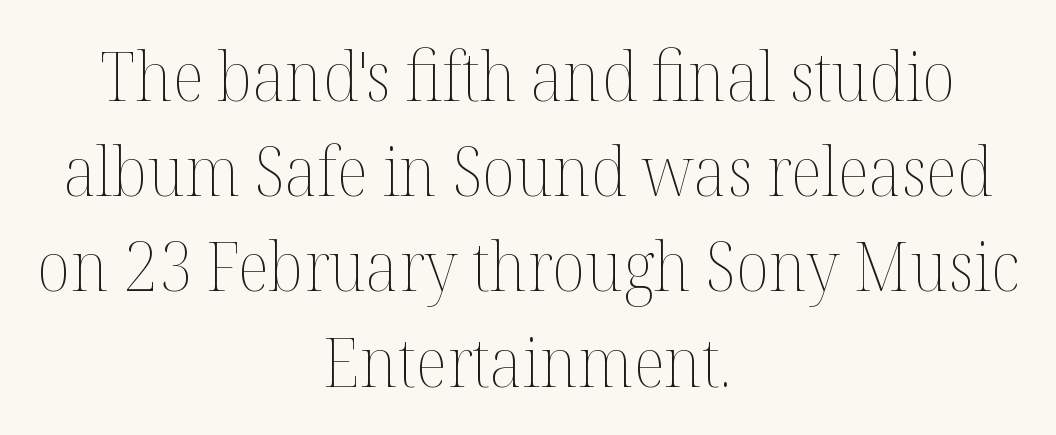
Q: Is the text bold? A: No.
Q: Is the text italic (slanted)? A: No, it is upright.
Q: Is the text underlined? A: No.
Q: How is the paragraph aligned? A: Centered.
Q: Is the spacing between letters normal or unusually wide? A: Normal.
Q: Is the spacing between lines tight, normal or loose? A: Normal.
Q: Width (condensed, normal, or wide)? A: Normal.
Q: Stroke contrast? A: Medium.
Q: x-height? A: Medium.
Q: Monospaced? A: No.
